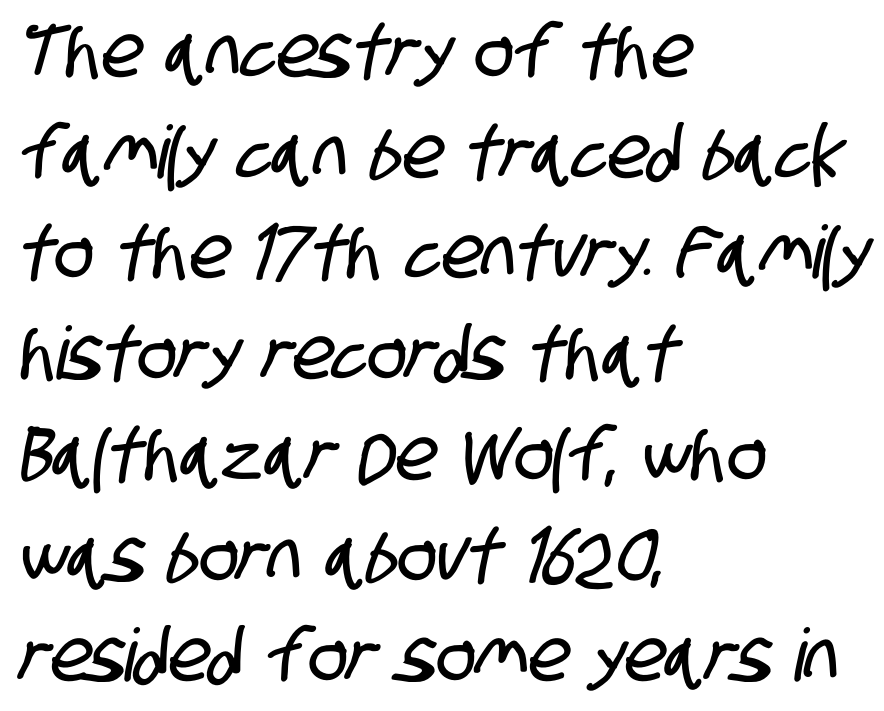
{"serif": "no", "width": "condensed", "stroke_contrast": "low", "x_height": "large", "monospaced": "no", "underline": "no", "align": "left", "line_spacing": "normal", "line_spacing_ratio": 1.38, "letter_spacing": "normal", "letter_spacing_em": 0.0, "glyph_px": 73}
